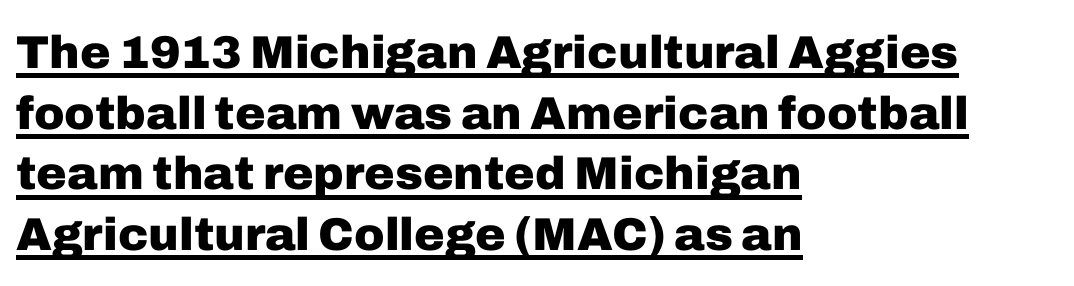
The image shows 46 px heavy sans-serif type, upright; set left-aligned, normal line spacing (1.32x), normal letter spacing, underlined; low stroke contrast and a medium x-height.
